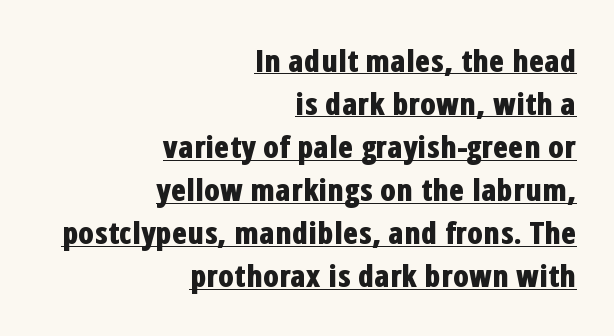
The letters sit at their default tracking, neither squeezed nor spread. Vertical strokes here are truly vertical. Vertical spacing — default. A typesetter would label this face a sans.
